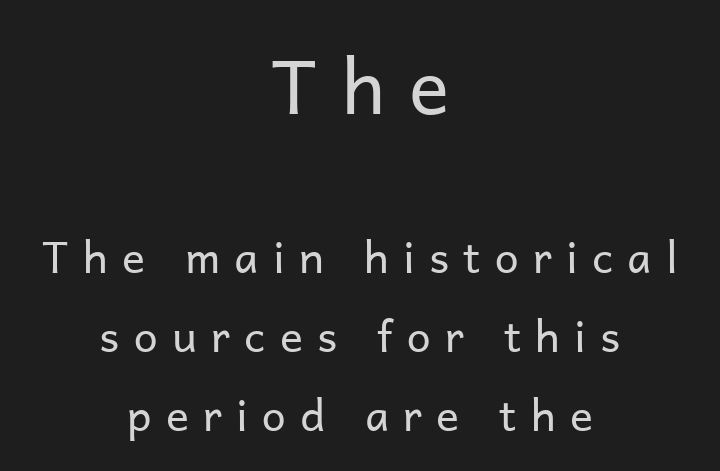
{"serif": "no", "italic": "no", "bold": "no", "weight": "regular", "width": "normal", "stroke_contrast": "low", "x_height": "medium", "monospaced": "no", "underline": "no", "align": "center", "line_spacing_ratio": 1.84, "letter_spacing": "wide", "letter_spacing_em": 0.33, "larger_block": "first", "size_ratio": 1.74, "glyph_px": 75}
